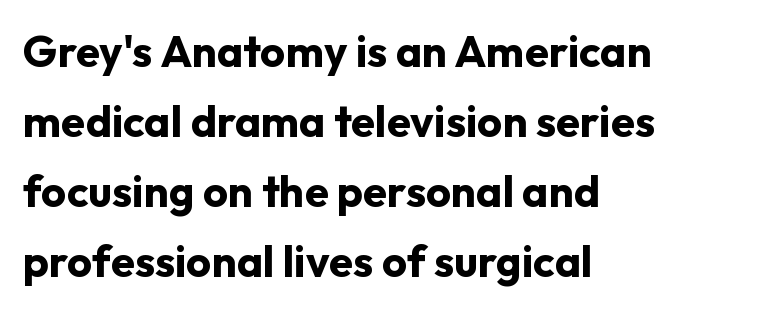
This sample has the flowing, uneven cadence of proportional lettering. These lines are set flush left with a ragged right edge. Students, note that the glyphs here touch the page at normal intervals. Quick note: underline off. These words are printed bold, with thick strokes throughout.
